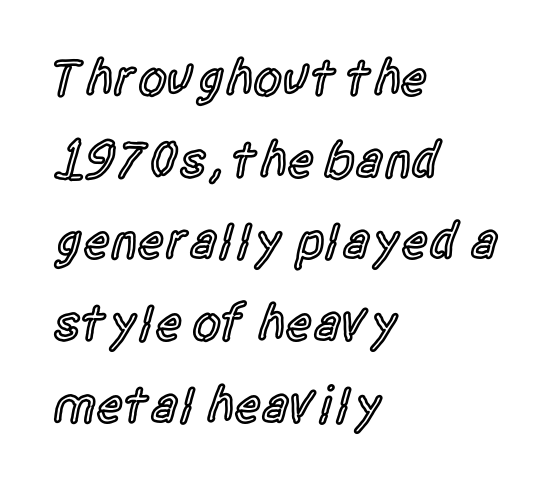
Type without underlining. Horizontally, the lines are justified to the leading edge only. This is the in-between weight designers call semibold or demi. The letters advance in unequal steps, a hallmark of proportional type. This block has exactly the height ordinary leading produces.
